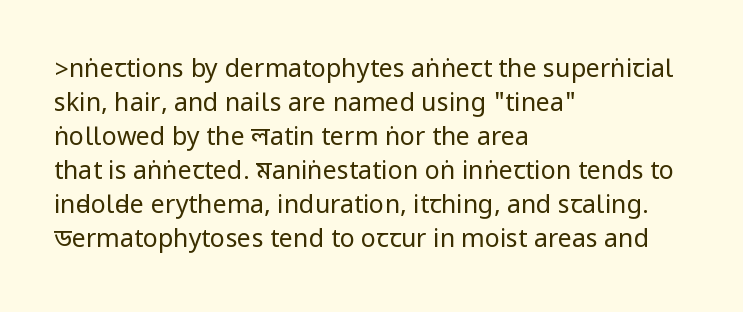
{"italic": "no", "bold": "no", "underline": "no", "align": "left", "line_spacing": "normal", "line_spacing_ratio": 1.36, "letter_spacing": "normal", "letter_spacing_em": 0.0, "glyph_px": 25}
